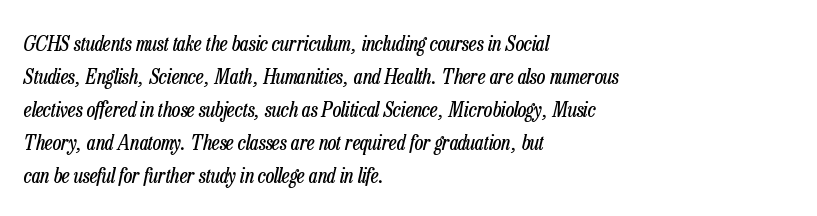
There is no visible air inserted between adjacent glyphs. The leading is moderate, giving the passage an even texture. Words float on clear page, feet unadorned. The glyphs look as if they've been sheared to an angle.
